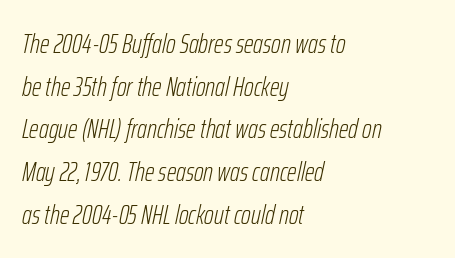
{"italic": "yes", "lean": "right", "slant_degrees": 12, "bold": "no", "underline": "no", "align": "left", "line_spacing": "normal", "line_spacing_ratio": 1.58, "letter_spacing": "normal", "letter_spacing_em": 0.0, "glyph_px": 27}
